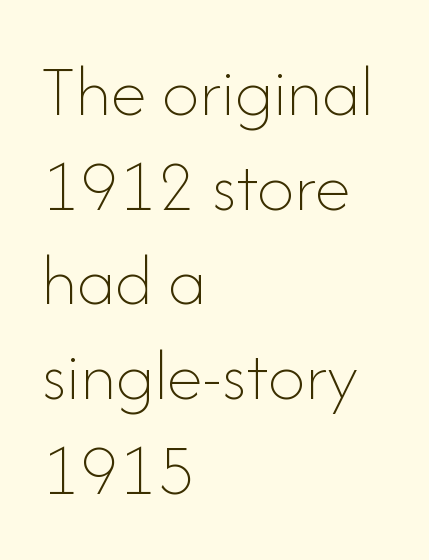
Q: Is the text bold? A: No.
Q: Is the text italic (slanted)? A: No, it is upright.
Q: Is the text underlined? A: No.
Q: How is the paragraph aligned? A: Left-aligned.
Q: Is the spacing between letters normal or unusually wide? A: Normal.
Q: Is the spacing between lines tight, normal or loose? A: Normal.
Q: Width (condensed, normal, or wide)? A: Normal.
Q: Stroke contrast? A: Low.
Q: x-height? A: Small.
Q: Monospaced? A: No.
